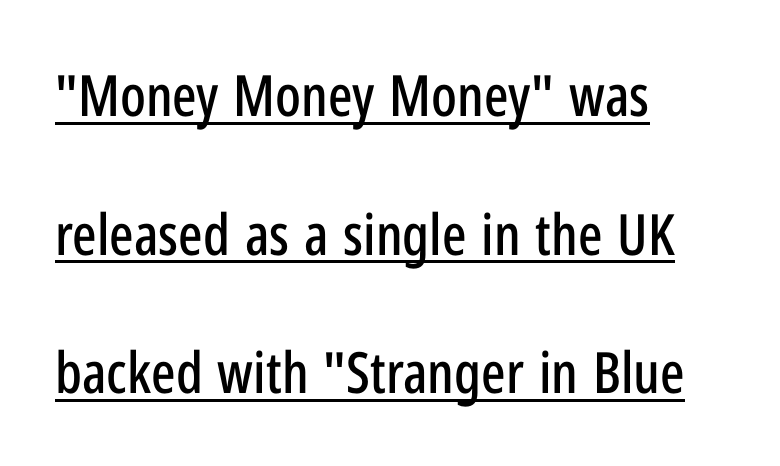
The block of text is sparse from top to bottom, with ample space between rows. Underline: present. Does the lettering tilt? It doesn't — this is upright. The gaps between neighbouring characters are ordinary and unremarkable. Does the copy run flush right? No — it runs flush left. Looks like regular typesetting: each glyph gets only the width it needs.
